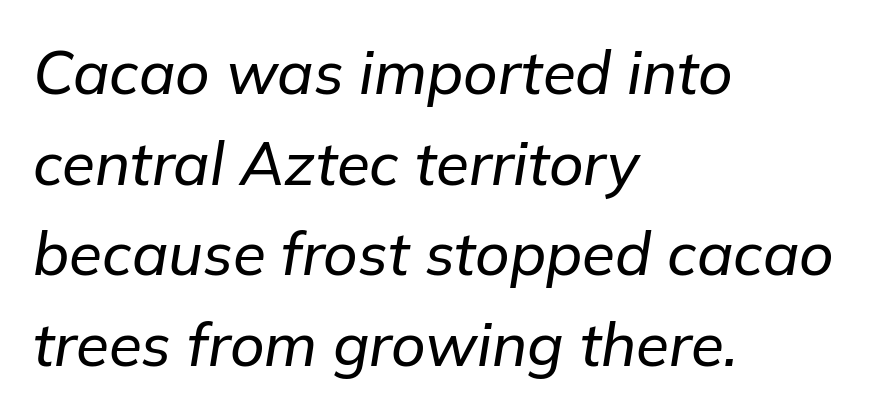
The image shows 60 px text type, italic (leaning right); set left-aligned, normal line spacing (1.51x), normal letter spacing, not underlined; low stroke contrast and a medium x-height.
